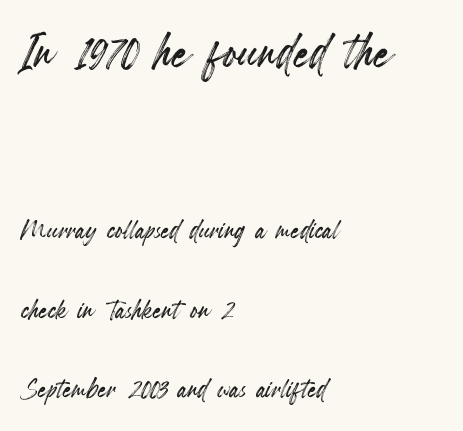
The passage shown begins with its larger block and ends with its smaller one. In CSS terms this would be text-align: left. Words appear dense and cohesive because spacing is normal.
